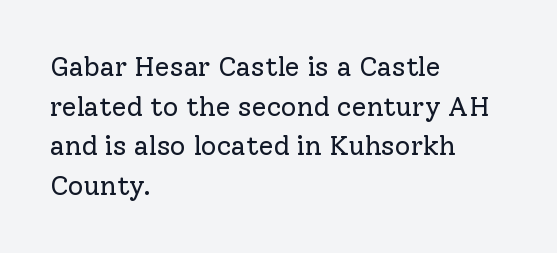
The image shows 27 px text type, upright; set left-aligned, normal line spacing (1.47x), normal letter spacing, not underlined.
